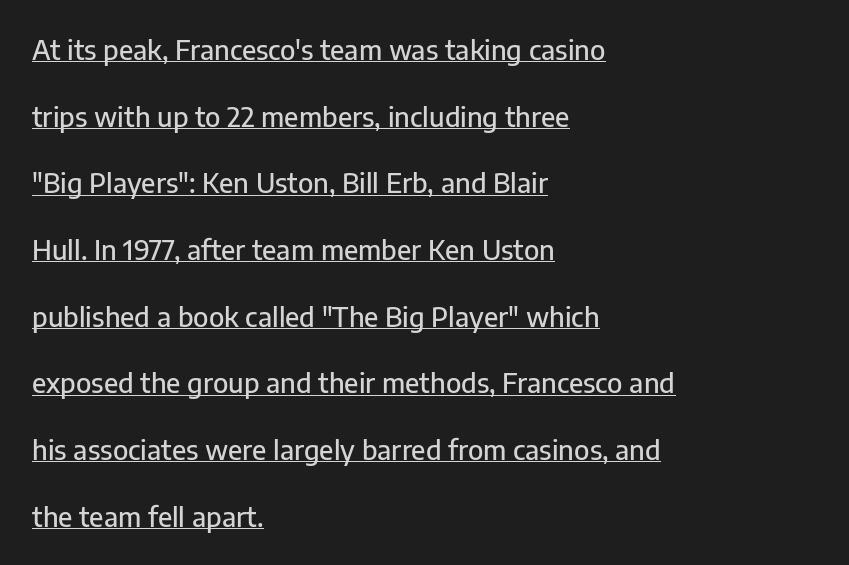
Q: Is the text italic (slanted)? A: No, it is upright.
Q: Is the text underlined? A: Yes.
Q: How is the paragraph aligned? A: Left-aligned.
Q: Is the spacing between letters normal or unusually wide? A: Normal.
Q: Is the spacing between lines tight, normal or loose? A: Loose.
